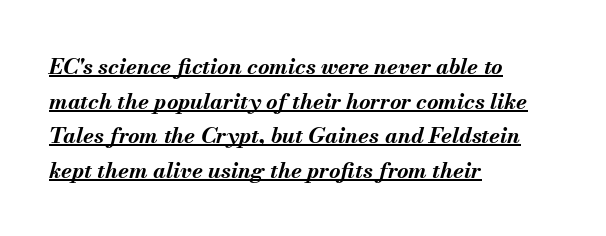
The image shows 22 px bold type, italic (leaning right); set left-aligned, normal line spacing (1.57x), normal letter spacing, underlined.
